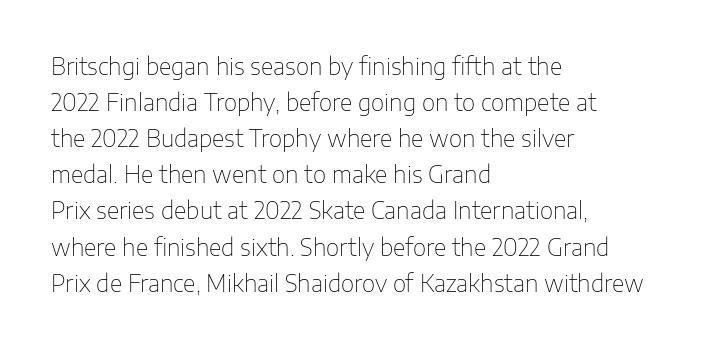
Q: Is the text bold? A: No.
Q: Is the text italic (slanted)? A: No, it is upright.
Q: Is the text underlined? A: No.
Q: How is the paragraph aligned? A: Left-aligned.
Q: Is the spacing between letters normal or unusually wide? A: Normal.
Q: Is the spacing between lines tight, normal or loose? A: Normal.
